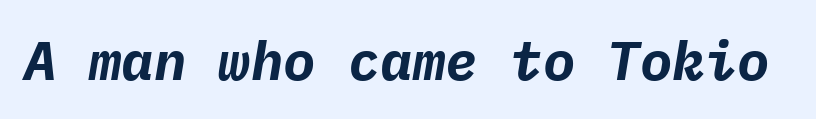
Q: Is the text bold? A: Yes.
Q: Is the text italic (slanted)? A: Yes, it leans right by about 9 degrees.
Q: Is the text underlined? A: No.
Q: Is the spacing between letters normal or unusually wide? A: Normal.
Q: Width (condensed, normal, or wide)? A: Normal.
Q: Stroke contrast? A: Low.
Q: x-height? A: Medium.
Q: Monospaced? A: Yes.
